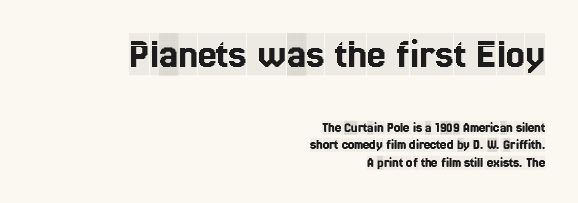
Q: Is the text italic (slanted)? A: No, it is upright.
Q: Is the typeface a serif or a sans-serif typeface? A: Serif.
Q: Is the text underlined? A: No.
Q: How is the paragraph aligned? A: Right-aligned.
Q: Is the spacing between letters normal or unusually wide? A: Normal.
Q: Is the spacing between lines tight, normal or loose? A: Normal.
Q: Which block of text is set in a larger size, the first (top) or the second (bottom)? A: The first (top) one.
Q: Width (condensed, normal, or wide)? A: Condensed.
Q: x-height? A: Large.
Q: Monospaced? A: No.
